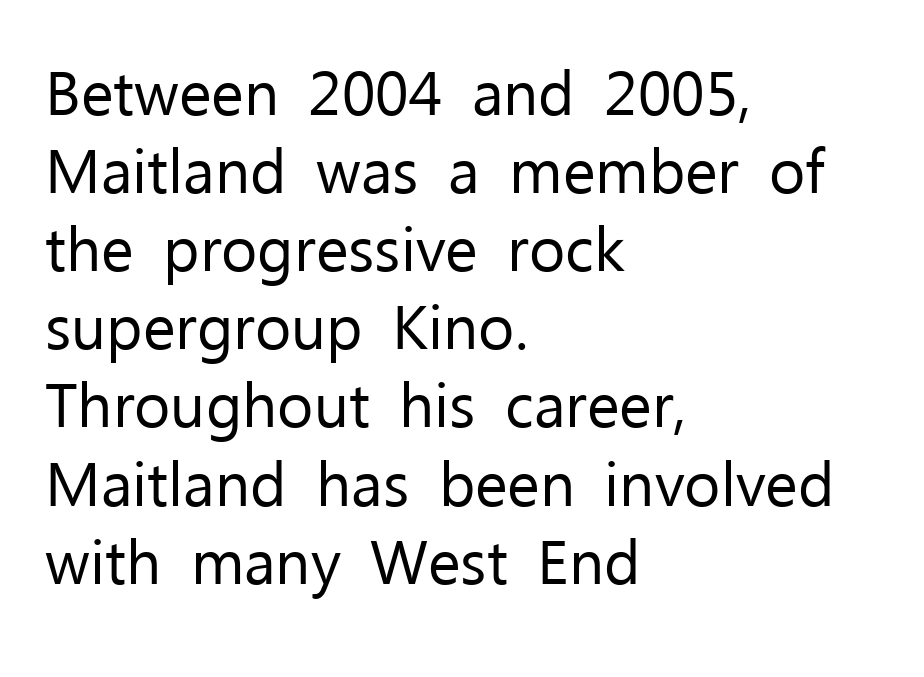
The image shows 62 px regular-weight sans-serif type, upright; set left-aligned, normal line spacing (1.26x), normal letter spacing, not underlined; low stroke contrast and a medium x-height.
